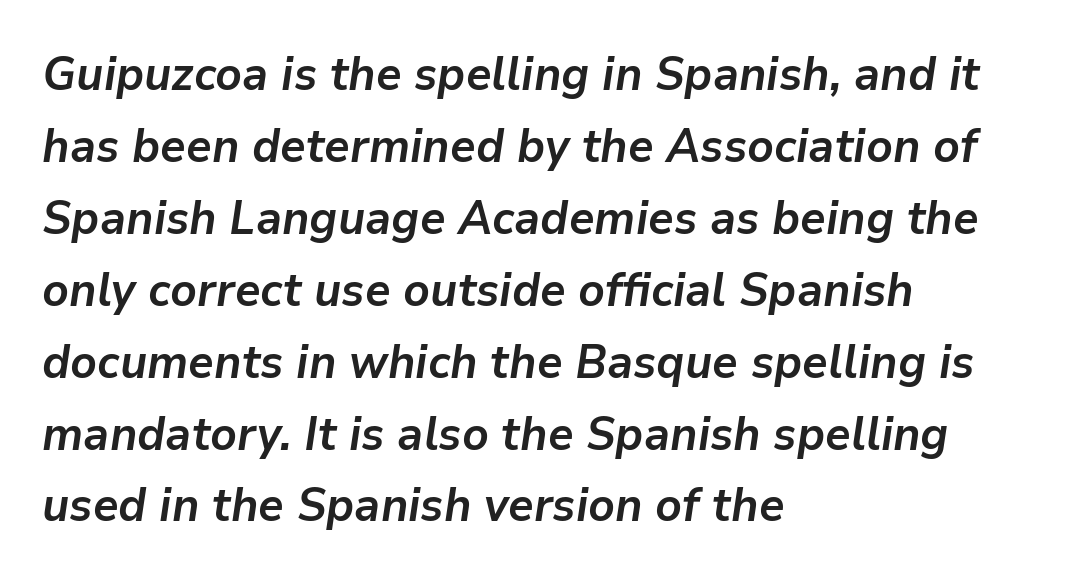
{"italic": "yes", "lean": "right", "slant_degrees": 9, "bold": "yes", "weight": "semibold", "width": "normal", "stroke_contrast": "low", "x_height": "medium", "monospaced": "no", "underline": "no", "align": "left", "line_spacing": "normal", "line_spacing_ratio": 1.53, "letter_spacing": "normal", "letter_spacing_em": 0.0, "glyph_px": 47}
